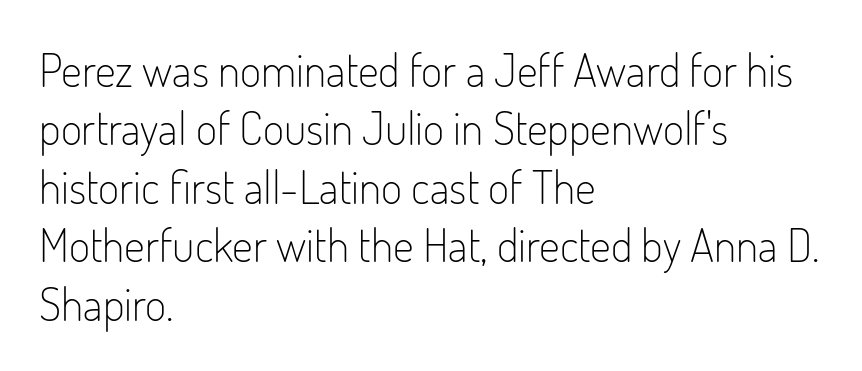
Q: Is the text bold? A: No.
Q: Is the text italic (slanted)? A: No, it is upright.
Q: Is the typeface a serif or a sans-serif typeface? A: Sans-serif.
Q: Is the text underlined? A: No.
Q: How is the paragraph aligned? A: Left-aligned.
Q: Is the spacing between letters normal or unusually wide? A: Normal.
Q: Is the spacing between lines tight, normal or loose? A: Normal.
Q: Width (condensed, normal, or wide)? A: Condensed.
Q: Stroke contrast? A: Low.
Q: x-height? A: Small.
Q: Monospaced? A: No.
